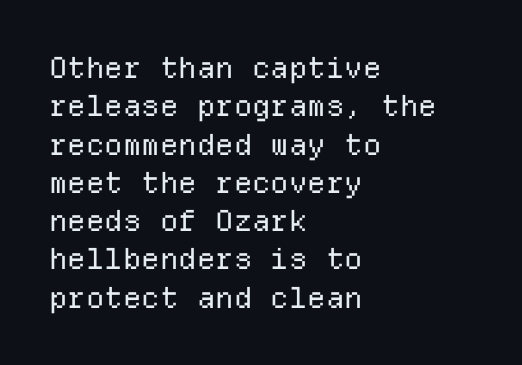
The image shows 29 px regular-weight sans-serif type, upright, monospaced; set left-aligned, normal line spacing (1.32x), normal letter spacing, not underlined; low stroke contrast and a medium x-height.
